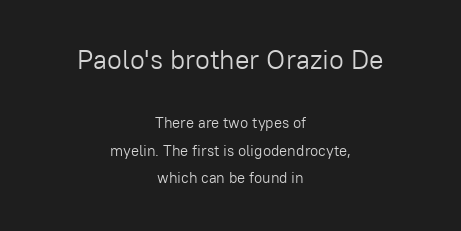
Q: Is the text bold? A: No.
Q: Is the text italic (slanted)? A: No, it is upright.
Q: Is the text underlined? A: No.
Q: How is the paragraph aligned? A: Centered.
Q: Is the spacing between letters normal or unusually wide? A: Normal.
Q: Which block of text is set in a larger size, the first (top) or the second (bottom)? A: The first (top) one.
